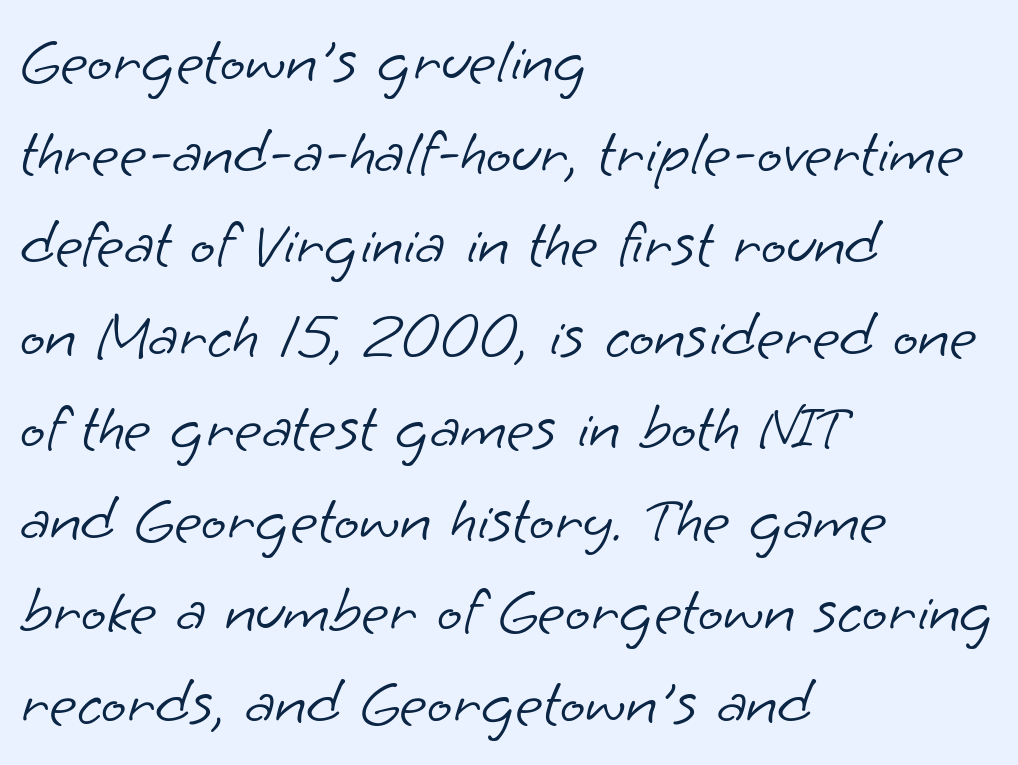
Stems and bowls with no extra thickness — not bold. The strip under each line holds only bare page. Examine the stroke ends and you'll find no serifs. You could call the tracking neutral — neither tight nor loose. Is this a fixed-width face? No — the glyphs have proportional, varying widths.
